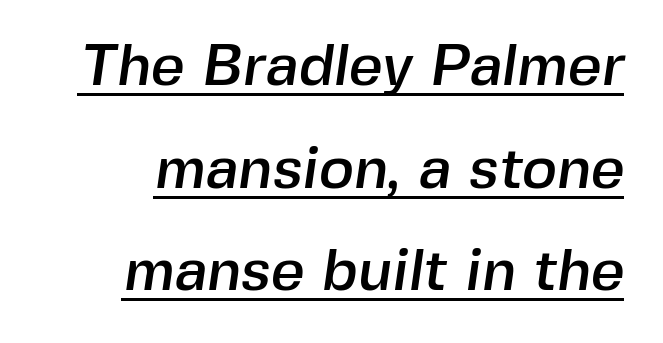
The image shows 59 px sans-serif type; set line spacing 1.74x, normal letter spacing, underlined; a medium x-height.
